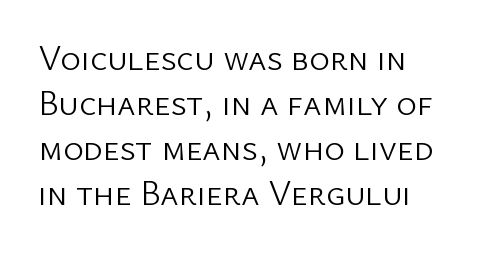
Q: Is the text bold? A: No.
Q: Is the text italic (slanted)? A: No, it is upright.
Q: Is the typeface a serif or a sans-serif typeface? A: Sans-serif.
Q: Is the text underlined? A: No.
Q: How is the paragraph aligned? A: Left-aligned.
Q: Is the spacing between letters normal or unusually wide? A: Normal.
Q: Is the spacing between lines tight, normal or loose? A: Normal.
Q: Width (condensed, normal, or wide)? A: Normal.
Q: Stroke contrast? A: Low.
Q: x-height? A: Medium.
Q: Monospaced? A: No.
